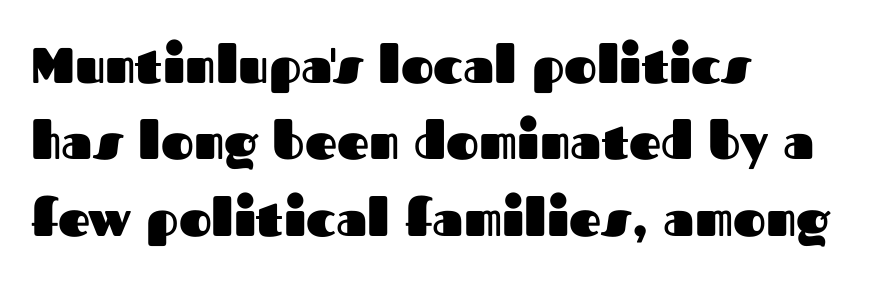
Whoever set this chose a conventional vertical rhythm. A clean baseline with only descenders dipping below it. If you drew a ruler down the left edge, every line would touch it. These lines carry a lot of weight — the face is fully bold. A typesetter would call this zero additional tracking.
